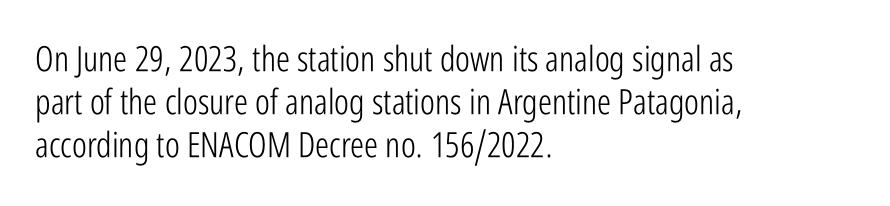
The image shows 35 px light, condensed sans-serif type, upright; set left-aligned, line spacing 1.23x, normal letter spacing, not underlined; low stroke contrast and a medium x-height.
